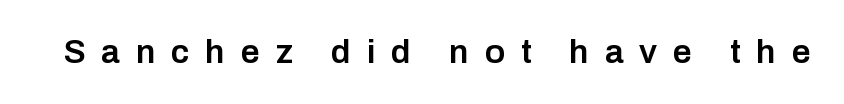
Moderately thickened strokes mark this as semibold type. Someone cranked the tracking dial way up on this one. Honestly, there is no underline to notice here at all. These lines are composed in type without serifs. Looks like regular typesetting: each glyph gets only the width it needs. Italic: no, the glyphs are upright roman.
